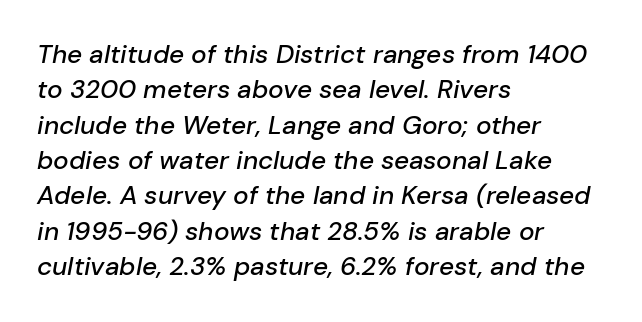
{"italic": "yes", "lean": "right", "slant_degrees": 10, "underline": "no", "align": "left", "line_spacing": "normal", "line_spacing_ratio": 1.36, "letter_spacing": "normal", "letter_spacing_em": 0.0, "glyph_px": 26}
